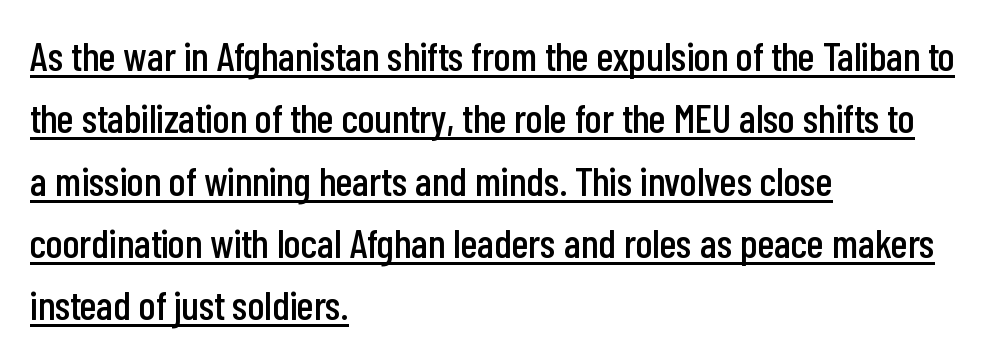
{"serif": "no", "italic": "no", "width": "condensed", "stroke_contrast": "low", "x_height": "medium", "monospaced": "no", "underline": "yes", "align": "left", "line_spacing": "normal", "line_spacing_ratio": 1.52, "letter_spacing": "normal", "letter_spacing_em": 0.0, "glyph_px": 41}
